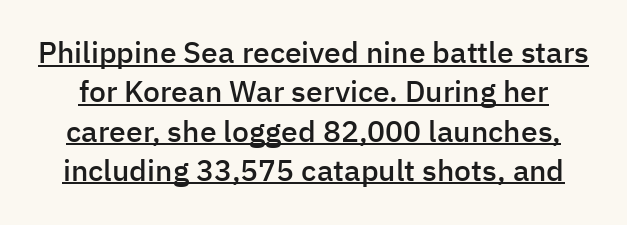
Think of a printed novel: that variable character pitch is what you see here. The words here are underlined. The letters are semibold — heavier than regular but short of a full bold. The vertical gap from one line to the next is medium. Compared with typical body copy, the letter spacing here is the same. A typesetter would mark this as roman, not italic.
